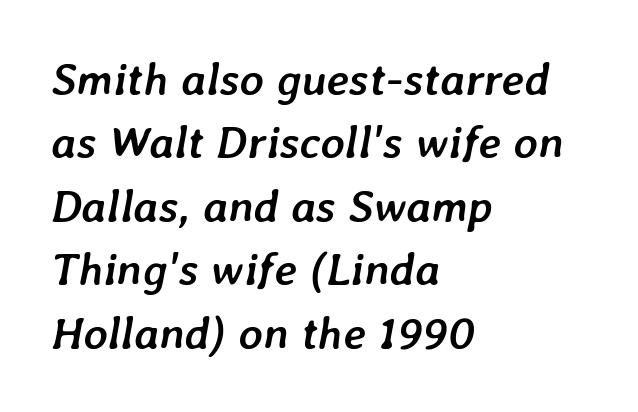
The area under the type is left untouched. Does the weight exceed regular? Yes, all the way to bold. Horizontal bands of white between lines are of average thickness. Between one letter and the next there's only the usual sliver of space.
